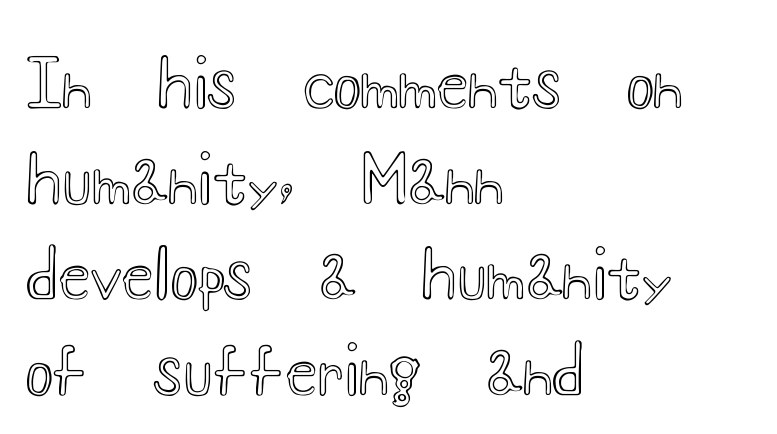
{"italic": "no", "width": "wide", "x_height": "small", "monospaced": "no", "underline": "no", "align": "left", "line_spacing": "normal", "line_spacing_ratio": 1.47, "letter_spacing": "normal", "letter_spacing_em": 0.0, "glyph_px": 65}
